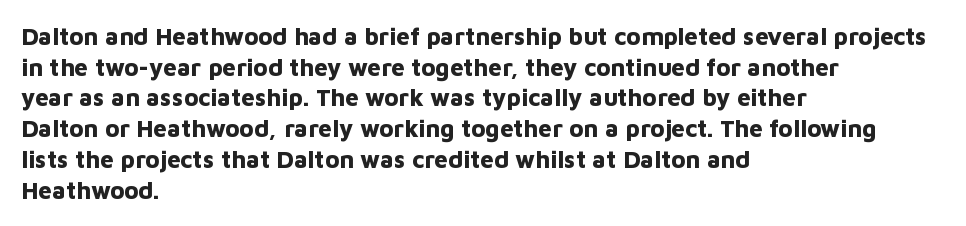
Q: Is the text bold? A: Yes.
Q: Is the text italic (slanted)? A: No, it is upright.
Q: Is the text underlined? A: No.
Q: How is the paragraph aligned? A: Left-aligned.
Q: Is the spacing between letters normal or unusually wide? A: Normal.
Q: Is the spacing between lines tight, normal or loose? A: Normal.
